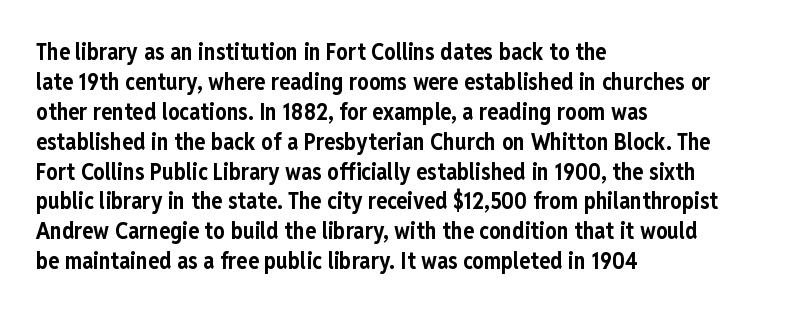
{"italic": "no", "bold": "yes", "underline": "no", "align": "left", "line_spacing": "normal", "line_spacing_ratio": 1.3, "letter_spacing": "normal", "letter_spacing_em": 0.0, "glyph_px": 23}
